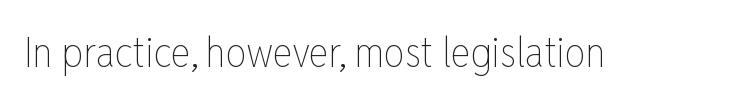
The image shows 42 px thin, condensed type, upright; set normal letter spacing, not underlined; low stroke contrast and a medium x-height.
